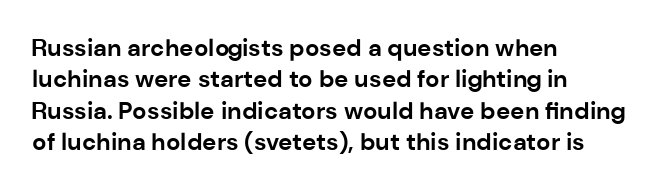
Q: Is the text bold? A: Yes.
Q: Is the text italic (slanted)? A: No, it is upright.
Q: Is the text underlined? A: No.
Q: How is the paragraph aligned? A: Left-aligned.
Q: Is the spacing between letters normal or unusually wide? A: Normal.
Q: Is the spacing between lines tight, normal or loose? A: Normal.
